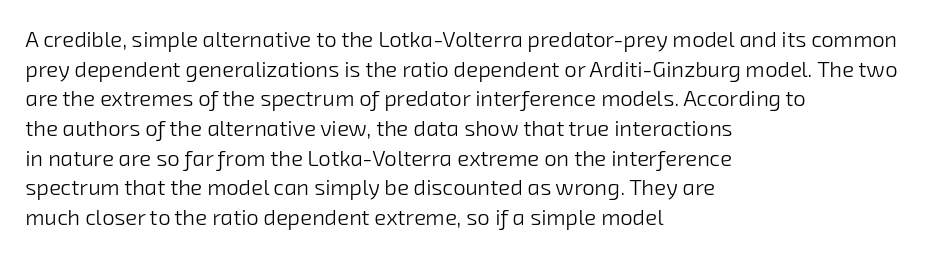
{"bold": "no", "underline": "no", "align": "left", "line_spacing": "normal", "line_spacing_ratio": 1.35, "letter_spacing": "normal", "letter_spacing_em": 0.0, "glyph_px": 22}
